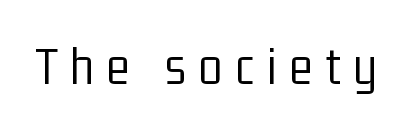
The passage shown is typed in a proportional face where columns would drift. The letters stand straight up with perfectly vertical stems. The font sits on the lighter half of the weight spectrum, regular included. The text was rendered using a sans face with plain stroke endings.
